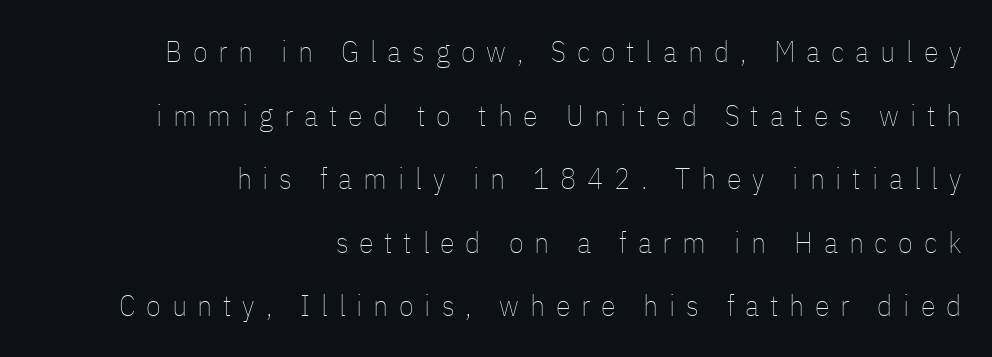
{"italic": "no", "bold": "no", "weight": "thin", "width": "condensed", "stroke_contrast": "low", "x_height": "medium", "monospaced": "no", "underline": "no", "align": "right", "line_spacing": "loose", "line_spacing_ratio": 2.12, "letter_spacing": "wide", "letter_spacing_em": 0.36, "glyph_px": 30}
